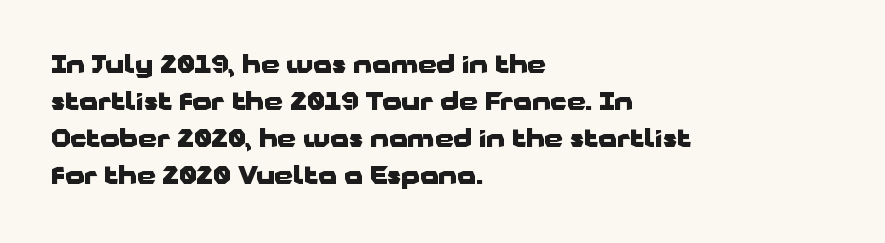
These lines sit exactly where default settings would place them. Descenders are the only things crossing below the line. As a designer I'd log this as weight 700, bold. Where is the straight margin? On the left. The axis of the letterforms is exactly vertical. No extra tracking has been applied to these lines.
